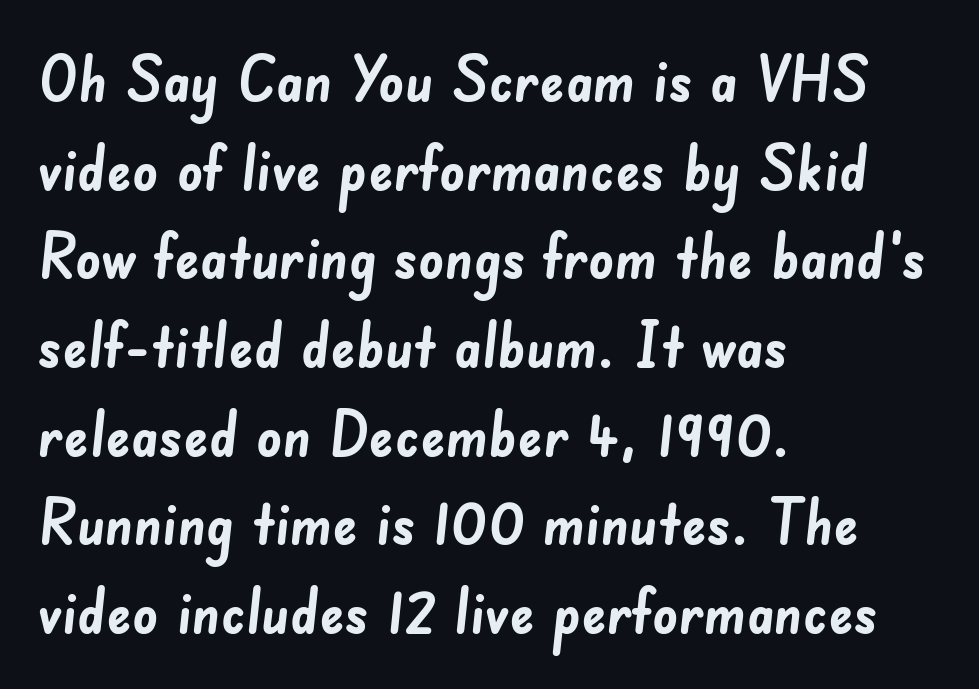
The image shows 62 px semibold sans-serif type; set left-aligned, normal line spacing (1.43x), normal letter spacing, not underlined; low stroke contrast and a small x-height.
